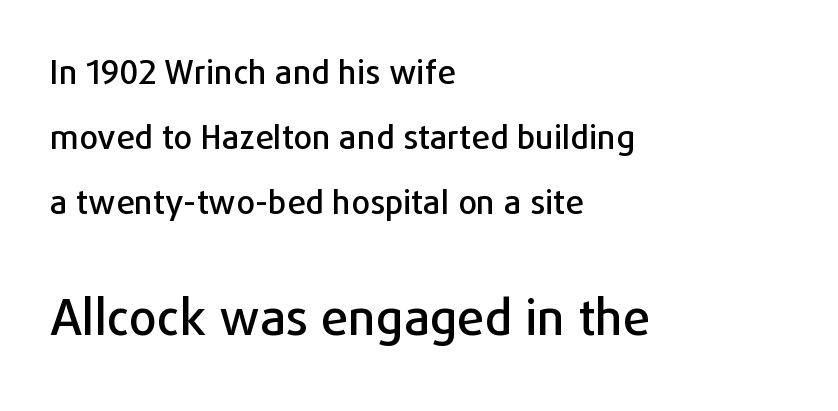
Q: Is the text italic (slanted)? A: No, it is upright.
Q: Is the typeface a serif or a sans-serif typeface? A: Sans-serif.
Q: Is the text underlined? A: No.
Q: How is the paragraph aligned? A: Left-aligned.
Q: Is the spacing between letters normal or unusually wide? A: Normal.
Q: Is the spacing between lines tight, normal or loose? A: Loose.
Q: Which block of text is set in a larger size, the first (top) or the second (bottom)? A: The second (bottom) one.
Q: Width (condensed, normal, or wide)? A: Normal.
Q: Stroke contrast? A: Low.
Q: x-height? A: Medium.
Q: Monospaced? A: No.
